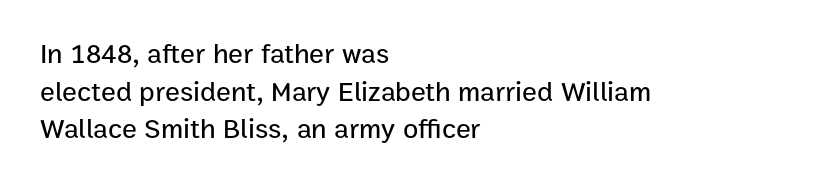
{"serif": "no", "italic": "no", "width": "normal", "stroke_contrast": "low", "x_height": "medium", "monospaced": "no", "underline": "no", "align": "left", "line_spacing": "normal", "line_spacing_ratio": 1.34, "letter_spacing": "normal", "letter_spacing_em": 0.0, "glyph_px": 28}
